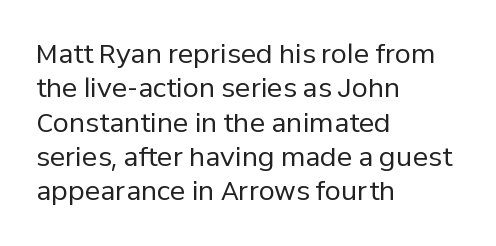
Q: Is the text bold? A: No.
Q: Is the text italic (slanted)? A: No, it is upright.
Q: Is the text underlined? A: No.
Q: How is the paragraph aligned? A: Left-aligned.
Q: Is the spacing between letters normal or unusually wide? A: Normal.
Q: Is the spacing between lines tight, normal or loose? A: Normal.
